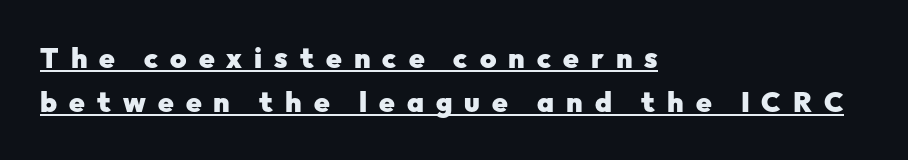
The image shows 28 px heavy sans-serif type, upright; set left-aligned, normal line spacing (1.57x), unusually wide letter spacing (+0.43 em), underlined; low stroke contrast and a medium x-height.
